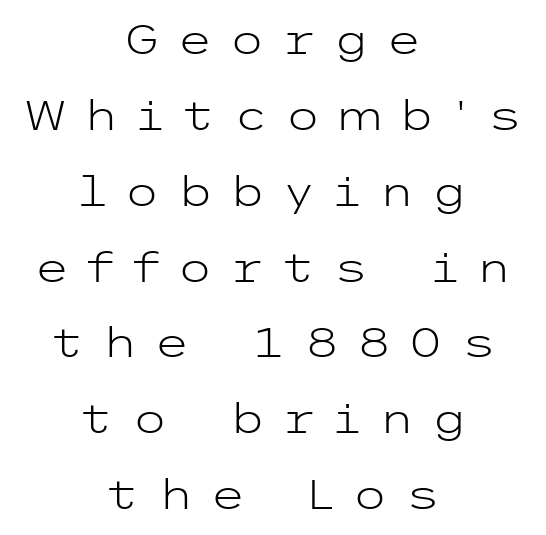
Q: Is the text bold? A: No.
Q: Is the text italic (slanted)? A: No, it is upright.
Q: Is the typeface a serif or a sans-serif typeface? A: Sans-serif.
Q: Is the text underlined? A: No.
Q: How is the paragraph aligned? A: Centered.
Q: Is the spacing between letters normal or unusually wide? A: Unusually wide.
Q: Width (condensed, normal, or wide)? A: Wide.
Q: Stroke contrast? A: Low.
Q: x-height? A: Medium.
